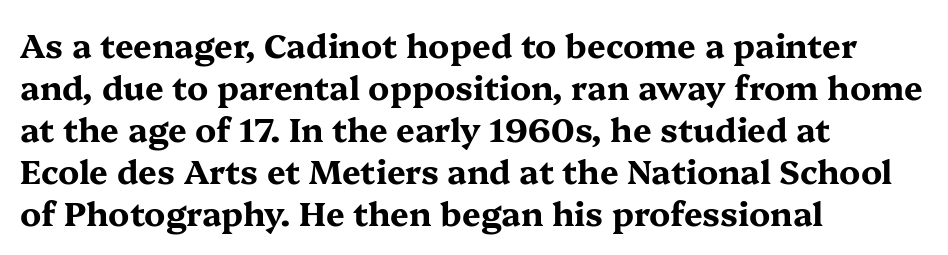
Each letter's strokes conclude with small projecting serifs. Evenly set lines give the paragraph a standard silhouette. Descenders hang freely into open space. Visually the block forms a straight wall on the left and a jagged coastline on the right. How are the letters spaced? Ordinarily, with no added tracking.
